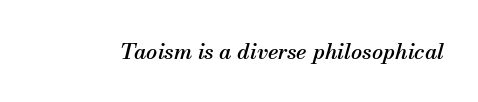
Q: Is the text italic (slanted)? A: Yes, it leans right by about 13 degrees.
Q: Is the text underlined? A: No.
Q: Is the spacing between letters normal or unusually wide? A: Normal.
